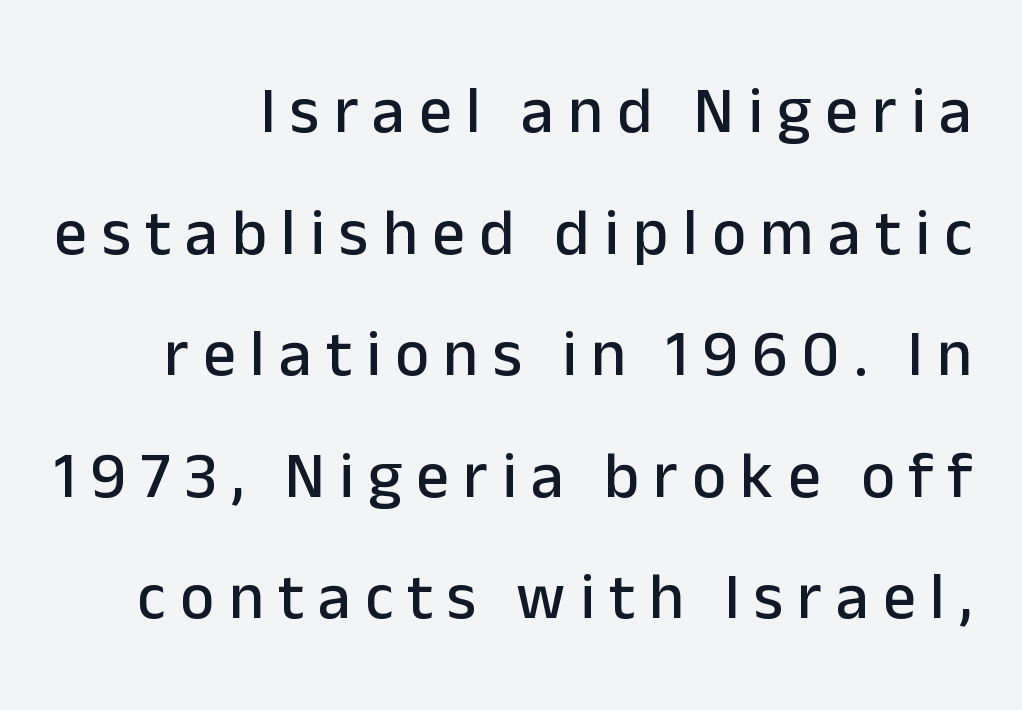
A typesetter would call this proportional, since set widths differ per character. Regarding serifs, this sample does without them. Every character sits straight up, as roman type does. There is plenty of visible air inserted between adjacent glyphs. Notice how the passage keeps a crisp vertical edge on the right only.
